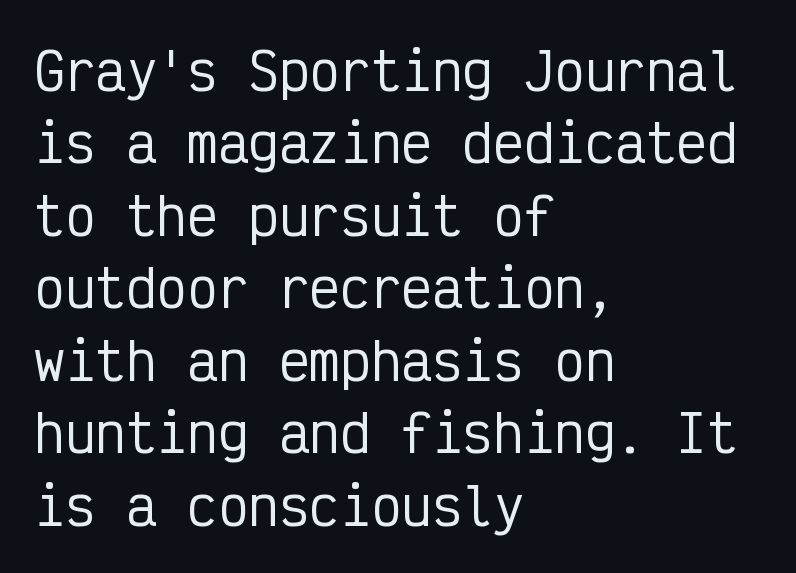
Q: Is the text italic (slanted)? A: No, it is upright.
Q: Is the typeface a serif or a sans-serif typeface? A: Sans-serif.
Q: Is the text underlined? A: No.
Q: How is the paragraph aligned? A: Left-aligned.
Q: Is the spacing between letters normal or unusually wide? A: Normal.
Q: Is the spacing between lines tight, normal or loose? A: Normal.
Q: Width (condensed, normal, or wide)? A: Condensed.
Q: Stroke contrast? A: Low.
Q: x-height? A: Medium.
Q: Monospaced? A: Yes.
